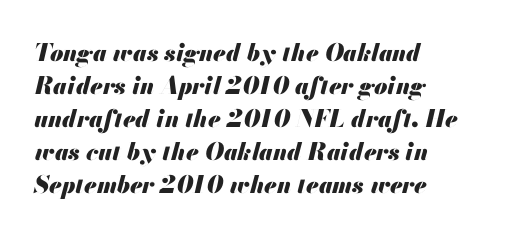
Q: Is the text bold? A: Yes.
Q: Is the text italic (slanted)? A: Yes, it leans right by about 13 degrees.
Q: Is the text underlined? A: No.
Q: How is the paragraph aligned? A: Left-aligned.
Q: Is the spacing between letters normal or unusually wide? A: Normal.
Q: Is the spacing between lines tight, normal or loose? A: Normal.
